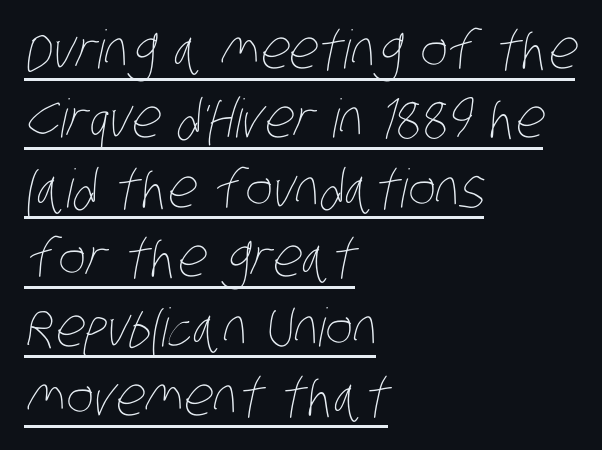
{"bold": "no", "weight": "thin", "width": "condensed", "stroke_contrast": "low", "x_height": "large", "monospaced": "no", "underline": "yes", "align": "left", "line_spacing": "normal", "line_spacing_ratio": 1.31, "letter_spacing": "normal", "letter_spacing_em": 0.0, "glyph_px": 53}
